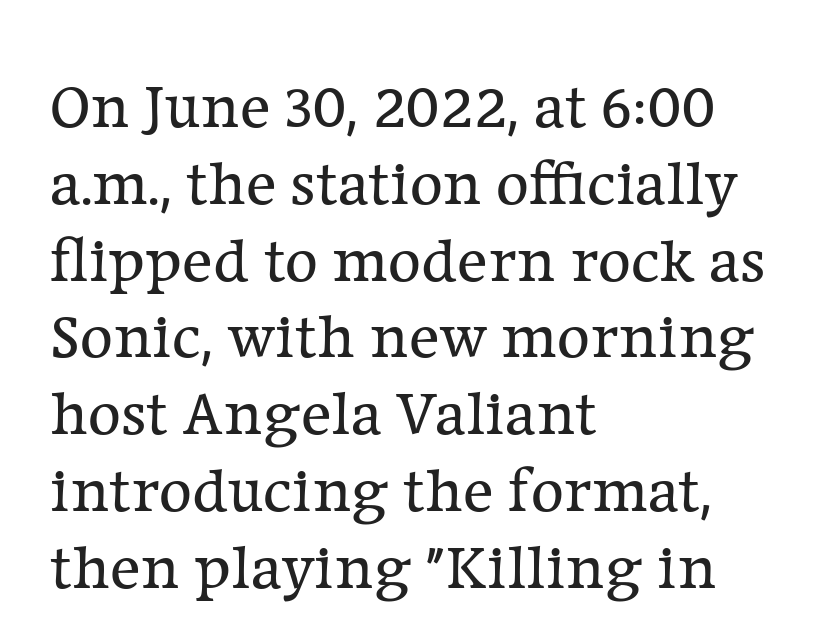
{"serif": "yes", "italic": "no", "bold": "no", "weight": "regular", "width": "normal", "stroke_contrast": "low", "x_height": "medium", "monospaced": "no", "underline": "no", "align": "left", "line_spacing_ratio": 1.2, "letter_spacing": "normal", "letter_spacing_em": 0.0, "glyph_px": 64}
